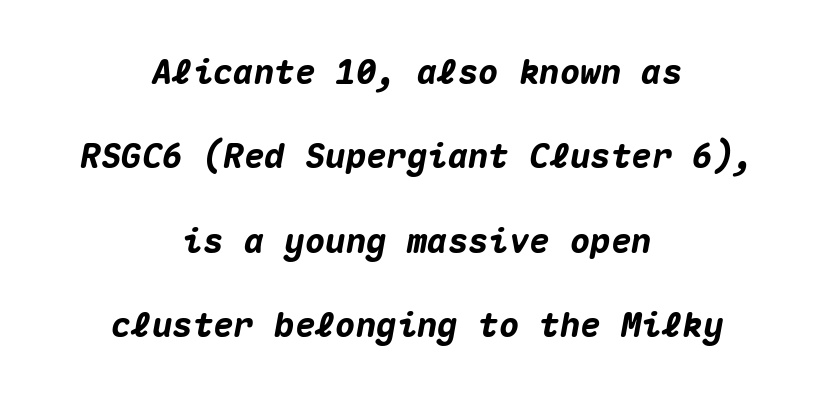
You could count columns in this text — the font is strictly monospaced. A typesetter would call this zero additional tracking. The rag falls on both sides of this text block equally. Line spacing here is loose. The baseline area is clear. These lines carry a lot of weight — the face is fully bold.
